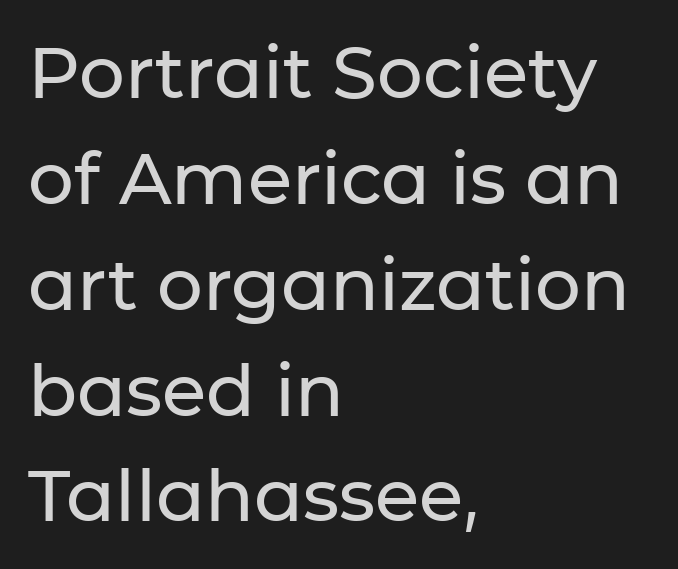
The image shows 72 px sans-serif type, upright; set left-aligned, normal line spacing (1.47x), normal letter spacing, not underlined; low stroke contrast and a medium x-height.
